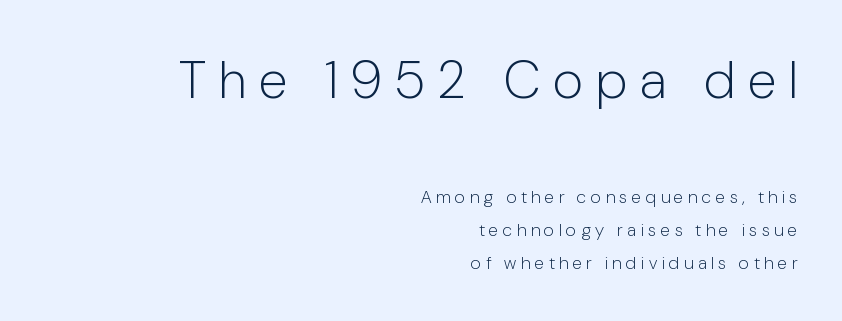
Q: Is the text bold? A: No.
Q: Is the text italic (slanted)? A: No, it is upright.
Q: Is the typeface a serif or a sans-serif typeface? A: Sans-serif.
Q: Is the text underlined? A: No.
Q: How is the paragraph aligned? A: Right-aligned.
Q: Is the spacing between letters normal or unusually wide? A: Unusually wide.
Q: Which block of text is set in a larger size, the first (top) or the second (bottom)? A: The first (top) one.
Q: Width (condensed, normal, or wide)? A: Condensed.
Q: Stroke contrast? A: Low.
Q: x-height? A: Medium.
Q: Monospaced? A: No.
